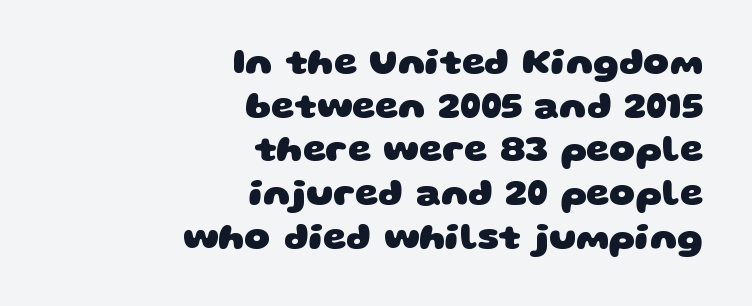
The image shows 37 px heavy, wide sans-serif type; set right-aligned, line spacing 1.18x, normal letter spacing, not underlined; low stroke contrast and a large x-height.
